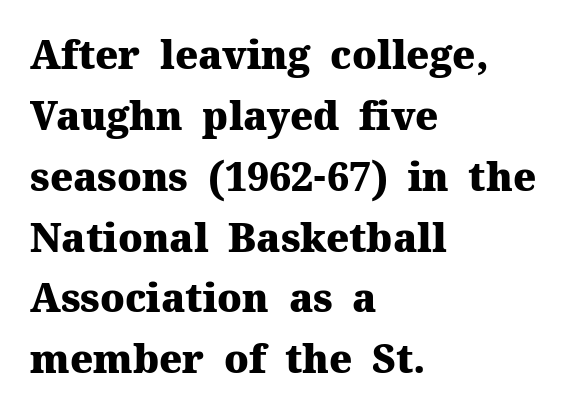
Unlike italic type, these characters show no tilt at all. Beneath every word, the page is bare. Looks like regular typesetting: each glyph gets only the width it needs. A student would call this left alignment; a typographer would say flush left, rag right. Typographically, this falls in the serif category. The tracking reads as untouched default to a designer's eye.
